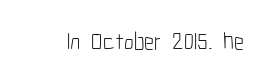
Q: Is the text bold? A: No.
Q: Is the text italic (slanted)? A: No, it is upright.
Q: Is the text underlined? A: No.
Q: Is the spacing between letters normal or unusually wide? A: Normal.
